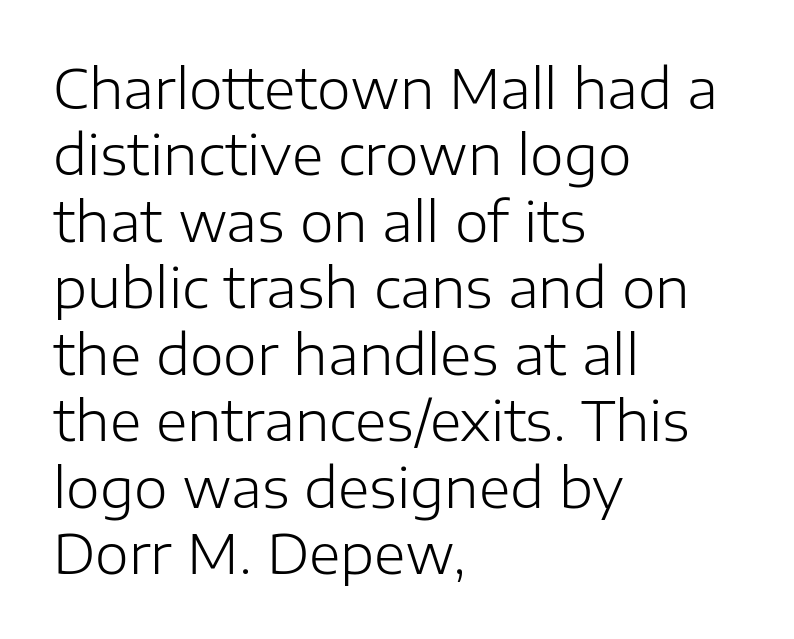
Reading down the block, your eye returns to a fixed left position each line. Descenders are the only things crossing below the line. The passage shown has conventional tracking throughout. Think of a printed novel: that variable character pitch is what you see here. The rendering shows plain stroke endings on the letterforms — a sans-serif design.
